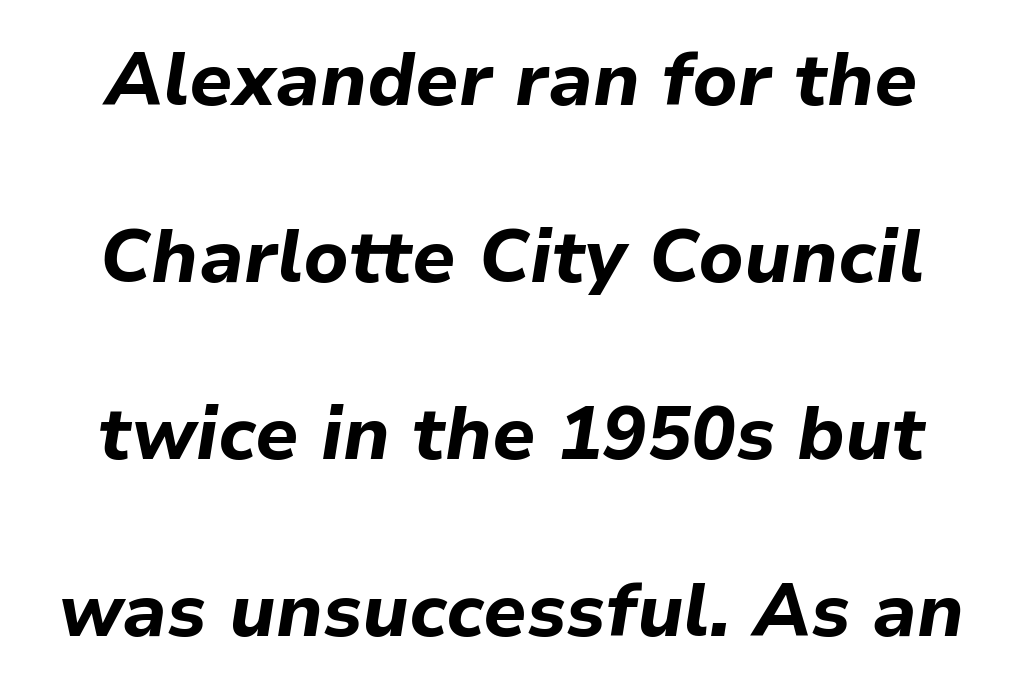
The image shows 74 px bold type, italic (leaning right); set loose line spacing (2.39x), normal letter spacing, not underlined; low stroke contrast and a medium x-height.
